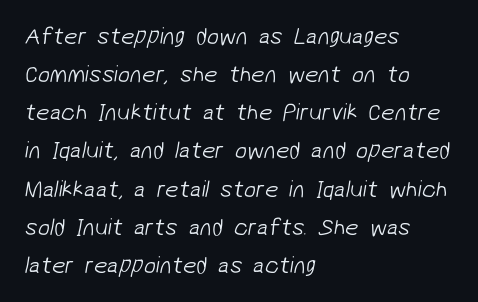
The image shows 24 px text type; set left-aligned, normal line spacing (1.59x), normal letter spacing, not underlined.
